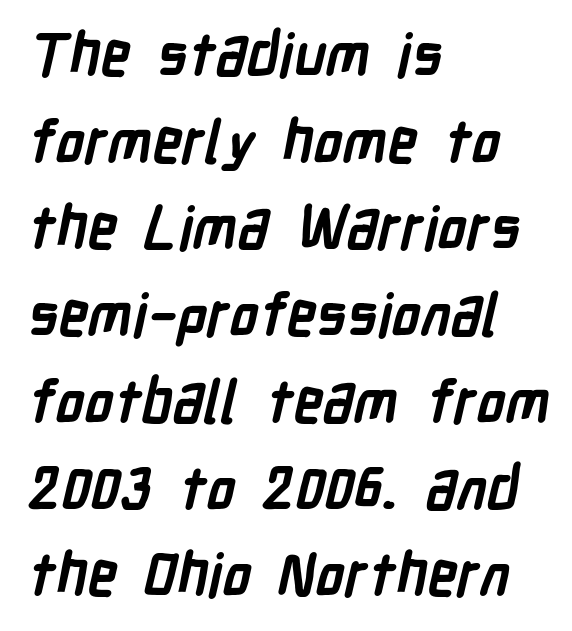
{"serif": "no", "bold": "yes", "weight": "semibold", "width": "condensed", "stroke_contrast": "low", "x_height": "medium", "monospaced": "no", "underline": "no", "align": "left", "line_spacing": "normal", "line_spacing_ratio": 1.47, "letter_spacing": "normal", "letter_spacing_em": 0.0, "glyph_px": 59}
